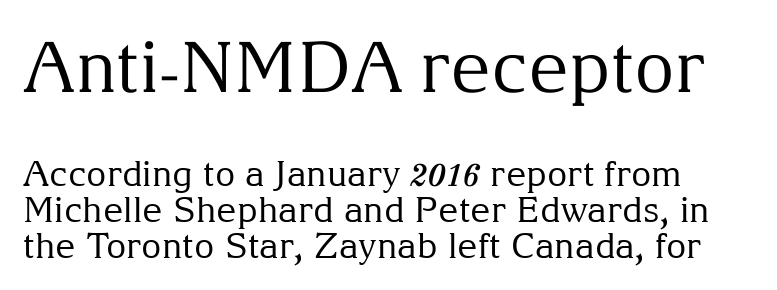
Q: Is the text bold? A: No.
Q: Is the text italic (slanted)? A: No, it is upright.
Q: Is the typeface a serif or a sans-serif typeface? A: Serif.
Q: Is the text underlined? A: No.
Q: Is the spacing between letters normal or unusually wide? A: Normal.
Q: Is the spacing between lines tight, normal or loose? A: Tight.
Q: Which block of text is set in a larger size, the first (top) or the second (bottom)? A: The first (top) one.
Q: Width (condensed, normal, or wide)? A: Normal.
Q: Stroke contrast? A: Medium.
Q: x-height? A: Medium.
Q: Monospaced? A: No.
